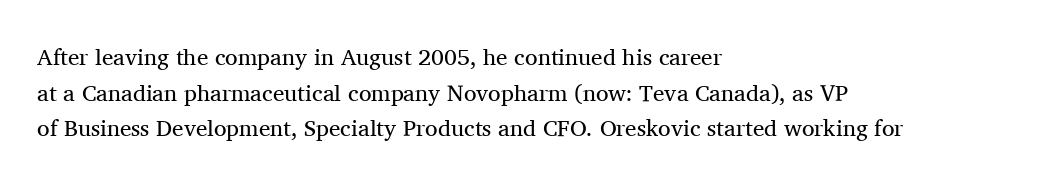
Q: Is the text bold? A: No.
Q: Is the text italic (slanted)? A: No, it is upright.
Q: Is the text underlined? A: No.
Q: How is the paragraph aligned? A: Left-aligned.
Q: Is the spacing between letters normal or unusually wide? A: Normal.
Q: Is the spacing between lines tight, normal or loose? A: Normal.
